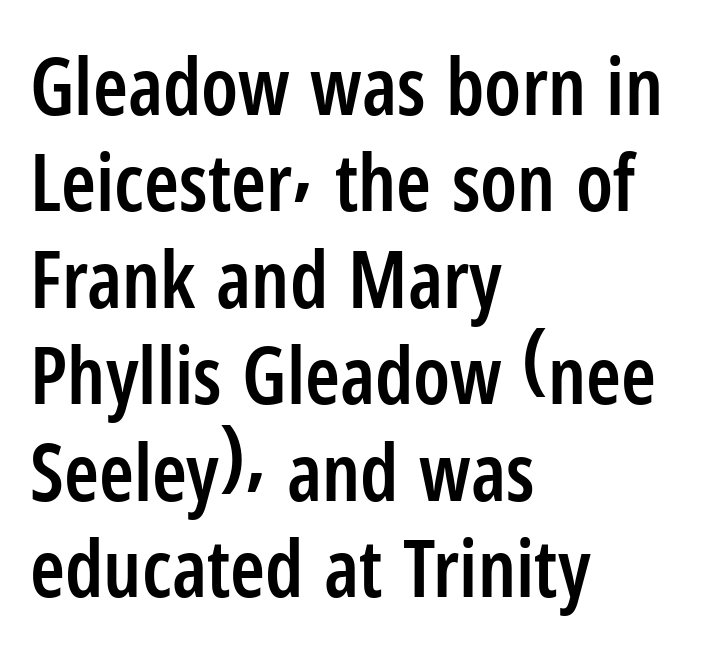
{"serif": "no", "italic": "no", "bold": "semi", "weight": "semibold", "width": "condensed", "stroke_contrast": "low", "x_height": "medium", "monospaced": "no", "underline": "no", "align": "left", "line_spacing_ratio": 1.22, "letter_spacing": "normal", "letter_spacing_em": 0.0, "glyph_px": 79}
